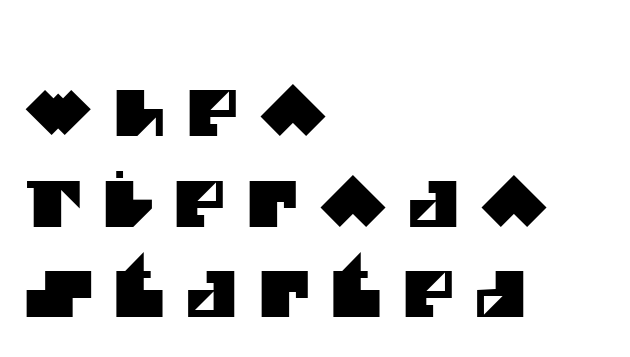
Nothing sits at the stroke ends, so this counts as sans-serif. The setting favours the left margin, as ordinary paragraphs usually do. Leading matches the norm, producing a regular column. Varying glyph widths throughout — classic text-font behaviour. The tracking jumps out immediately: characters are airy and widely separated. Check the space under the baseline: it is left empty.
